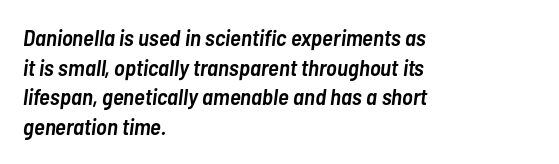
Q: Is the text bold? A: Semi-bold.
Q: Is the text italic (slanted)? A: Yes, it leans right by about 7 degrees.
Q: Is the text underlined? A: No.
Q: How is the paragraph aligned? A: Left-aligned.
Q: Is the spacing between letters normal or unusually wide? A: Normal.
Q: Is the spacing between lines tight, normal or loose? A: Normal.
